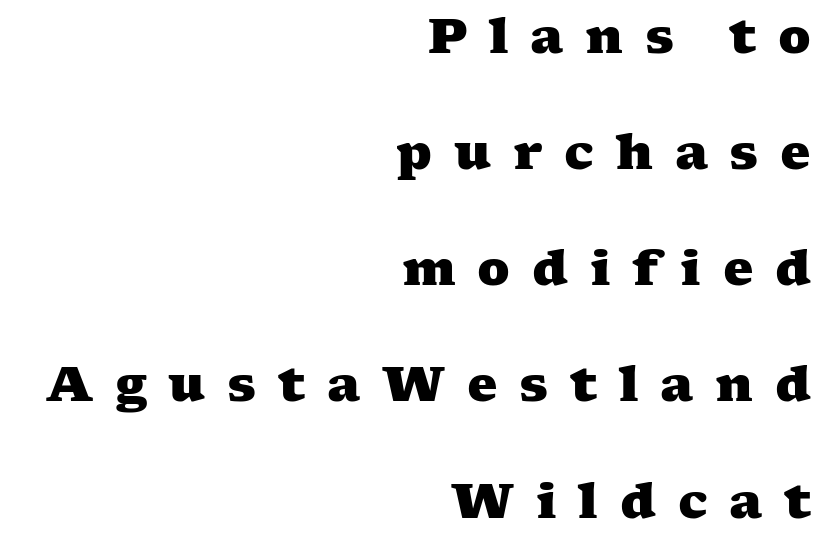
{"serif": "yes", "bold": "yes", "weight": "heavy", "width": "wide", "stroke_contrast": "medium", "x_height": "medium", "monospaced": "no", "underline": "no", "align": "right", "line_spacing": "loose", "line_spacing_ratio": 2.42, "letter_spacing": "wide", "letter_spacing_em": 0.45, "glyph_px": 48}
